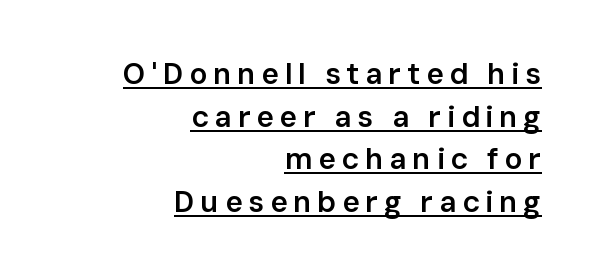
The image shows 30 px semibold sans-serif type, upright; set right-aligned, normal line spacing (1.42x), underlined; low stroke contrast and a medium x-height.
